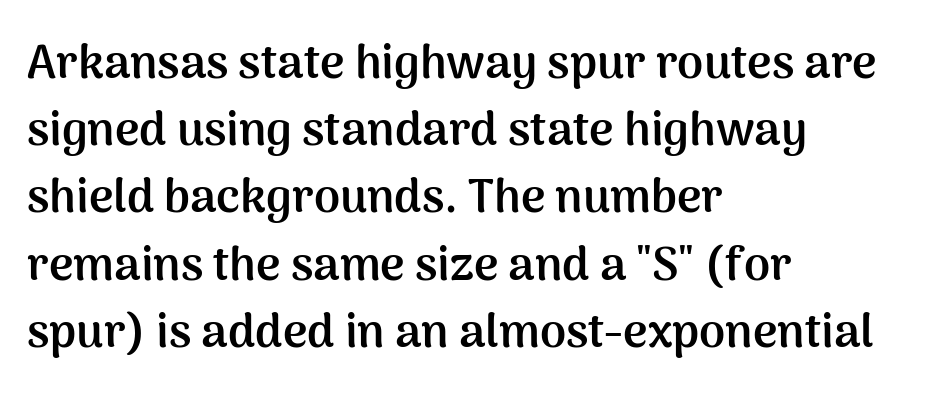
The image shows 47 px semibold sans-serif type, upright; set left-aligned, normal line spacing (1.43x), normal letter spacing, not underlined; medium stroke contrast and a medium x-height.
